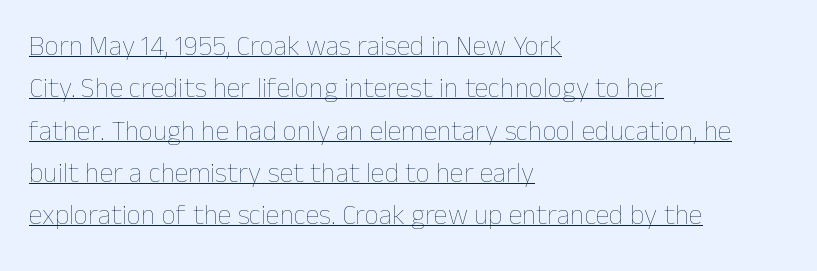
{"italic": "no", "bold": "no", "weight": "thin", "width": "normal", "stroke_contrast": "low", "x_height": "medium", "monospaced": "no", "underline": "yes", "align": "left", "line_spacing": "normal", "line_spacing_ratio": 1.51, "letter_spacing": "normal", "letter_spacing_em": 0.0, "glyph_px": 28}
